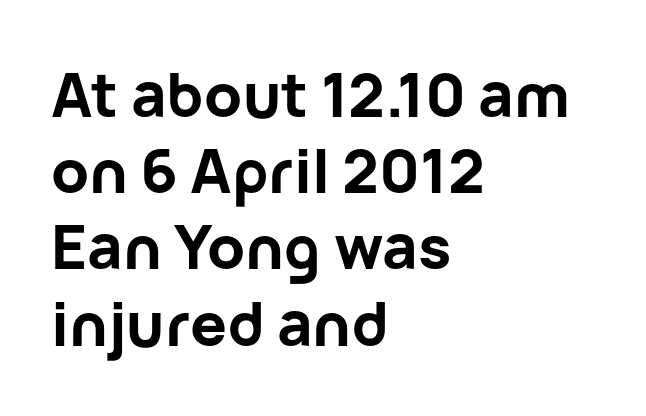
Descenders are the only things crossing below the line. This is roman type, the default non-slanted kind. This sample is left-justified, so line endings fall wherever the words run out. Honestly, the letter spacing is just normal — you wouldn't notice it. The designer went with a sans here, leaving each stem footless. Character widths vary here, with narrow letters taking less room than wide ones.
